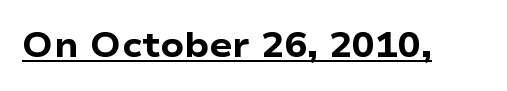
Q: Is the text bold? A: Yes.
Q: Is the text italic (slanted)? A: No, it is upright.
Q: Is the typeface a serif or a sans-serif typeface? A: Sans-serif.
Q: Is the text underlined? A: Yes.
Q: Is the spacing between letters normal or unusually wide? A: Normal.
Q: Width (condensed, normal, or wide)? A: Wide.
Q: Stroke contrast? A: Low.
Q: x-height? A: Medium.
Q: Monospaced? A: No.
